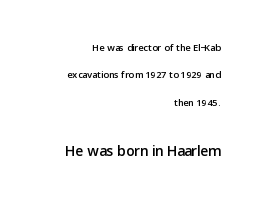
The image shows 21 px text type, upright; set right-aligned, loose line spacing (1.96x), normal letter spacing, not underlined; the second (bottom) block is 1.5x larger.
